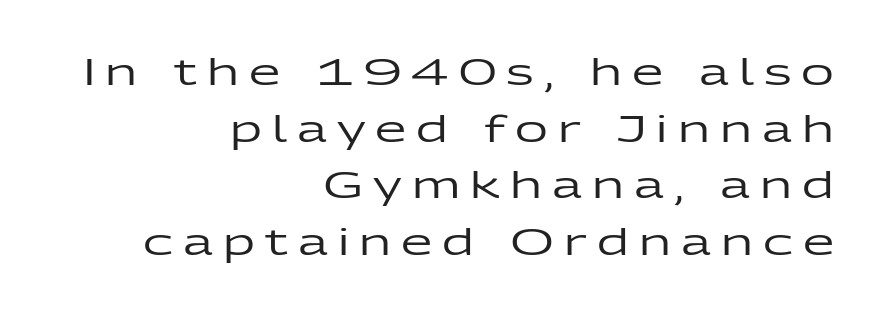
Q: Is the text italic (slanted)? A: No, it is upright.
Q: Is the typeface a serif or a sans-serif typeface? A: Sans-serif.
Q: Is the text underlined? A: No.
Q: How is the paragraph aligned? A: Right-aligned.
Q: Is the spacing between letters normal or unusually wide? A: Unusually wide.
Q: Is the spacing between lines tight, normal or loose? A: Normal.
Q: Width (condensed, normal, or wide)? A: Wide.
Q: Stroke contrast? A: Low.
Q: x-height? A: Medium.
Q: Monospaced? A: No.
